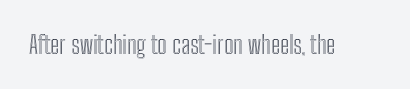
{"italic": "no", "underline": "no", "letter_spacing": "normal", "letter_spacing_em": 0.0, "glyph_px": 25}
